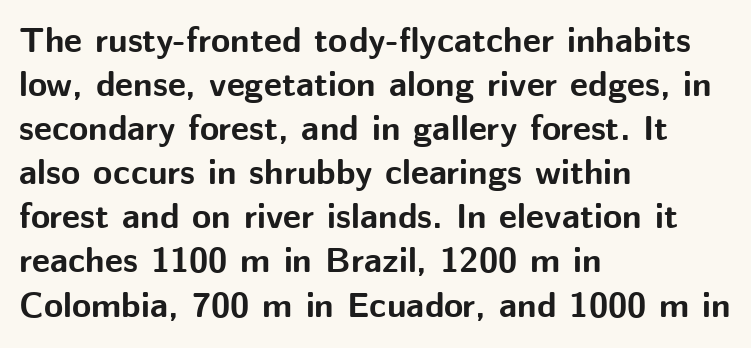
Any mark beneath the type? The region is blank. The glyphs in this specimen are sans serif. Each new line begins a customary step beneath the previous one. Tracking value appears to be zero — textbook default spacing. Strong, thick strokes mark this as bold type. This is roman type, the default non-slanted kind.
